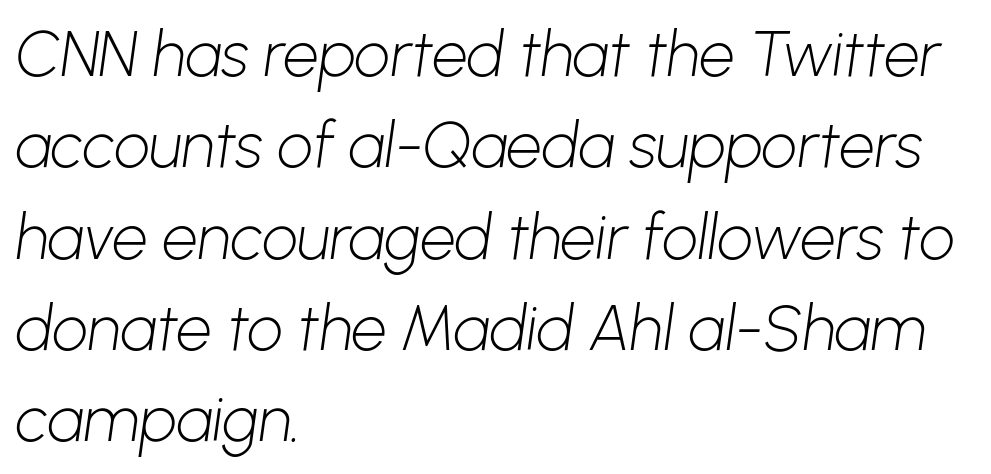
The letters advance in unequal steps, a hallmark of proportional type. What stands out about the letter spacing? Nothing — it is the standard amount. The gap between lines stays unmarked. Compared with typical paragraphs, the rows here are spaced about the same. The letters look calm and open, with moderate or lighter stems. Stroke terminals: plain, sans-serif.
